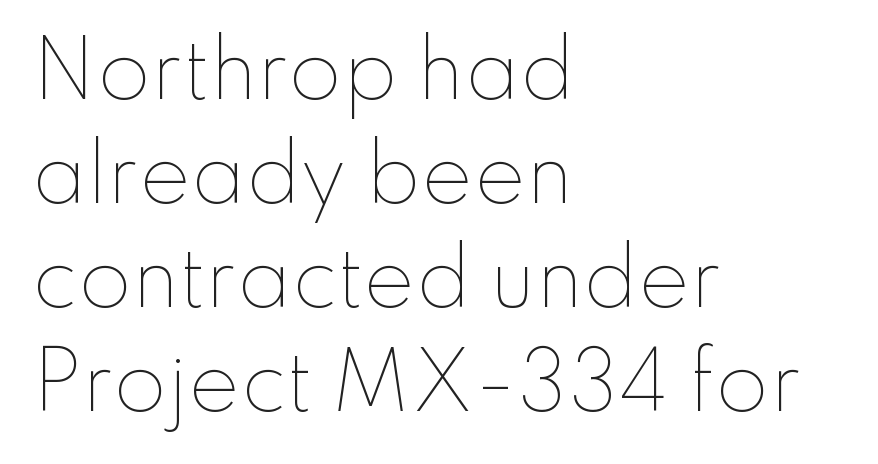
The image shows 77 px thin type, upright; set left-aligned, normal line spacing (1.35x), normal letter spacing, not underlined; low stroke contrast and a small x-height.
